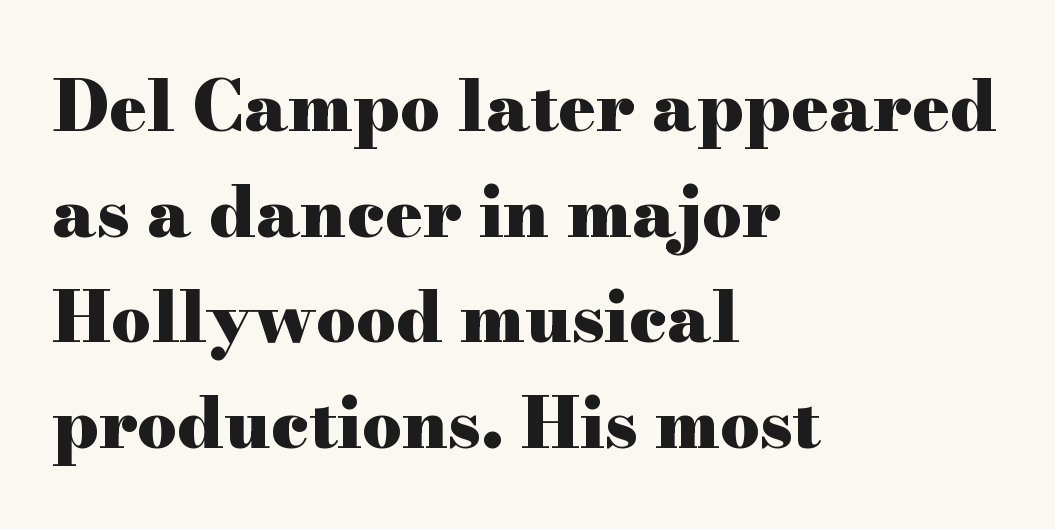
Every stem runs plumb, perpendicular to the baseline. The font family rendered here belongs to the serif group. Each letter keeps its own natural width here, so spacing adapts to shape. Every letter is thick-stroked: bold, no question. Quick note: underline off. Spacing between characters is what you'd get straight out of the box.
